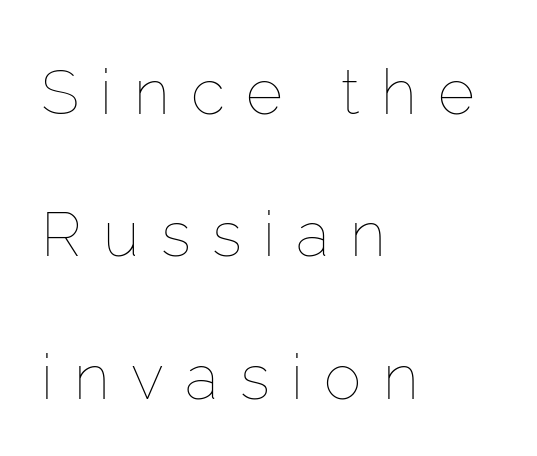
Here the designer chose a conventional face with non-uniform glyph widths. No chunkiness to these letters — they're not bold. A typesetter would call this heavily tracked-out type. The paragraph shown leans on its left margin.
